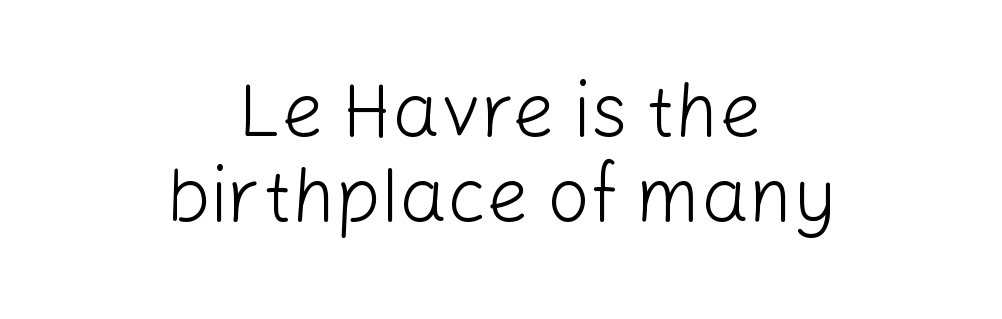
Q: Is the text bold? A: No.
Q: Is the text italic (slanted)? A: No, it is upright.
Q: Is the typeface a serif or a sans-serif typeface? A: Sans-serif.
Q: Is the text underlined? A: No.
Q: How is the paragraph aligned? A: Centered.
Q: Is the spacing between letters normal or unusually wide? A: Normal.
Q: Is the spacing between lines tight, normal or loose? A: Tight.
Q: Width (condensed, normal, or wide)? A: Normal.
Q: Stroke contrast? A: Low.
Q: x-height? A: Medium.
Q: Monospaced? A: No.
